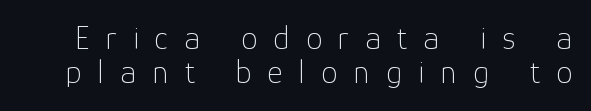
The image shows 33 px thin sans-serif type, upright; set tight line spacing (1.04x), unusually wide letter spacing (+0.49 em), not underlined; low stroke contrast and a medium x-height.
